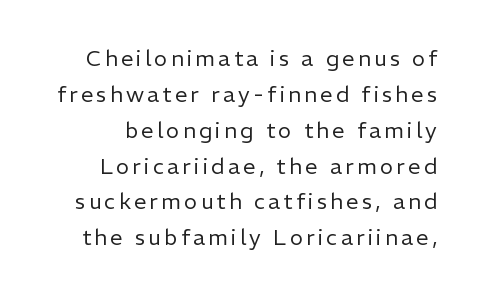
Q: Is the text bold? A: No.
Q: Is the text italic (slanted)? A: No, it is upright.
Q: Is the text underlined? A: No.
Q: Is the spacing between lines tight, normal or loose? A: Normal.
